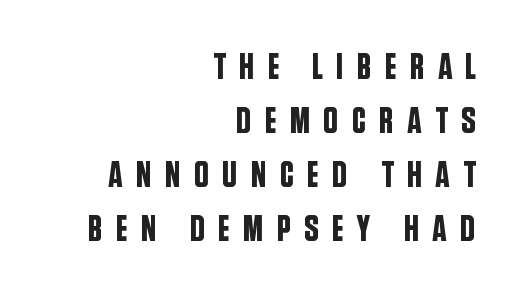
The image shows 37 px condensed sans-serif type, upright; set right-aligned, normal line spacing (1.46x), unusually wide letter spacing (+0.35 em), not underlined; low stroke contrast and a large x-height.
